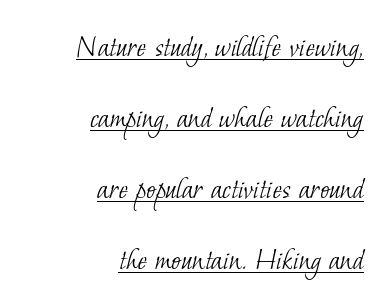
The image shows 32 px light serif type; set right-aligned, loose line spacing (2.22x), normal letter spacing, underlined; low stroke contrast and a small x-height.
